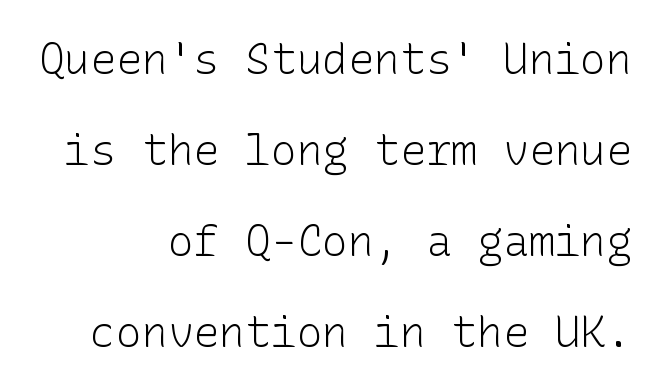
The image shows 43 px light sans-serif type, upright; set right-aligned, loose line spacing (2.12x), normal letter spacing, not underlined; low stroke contrast and a medium x-height.
